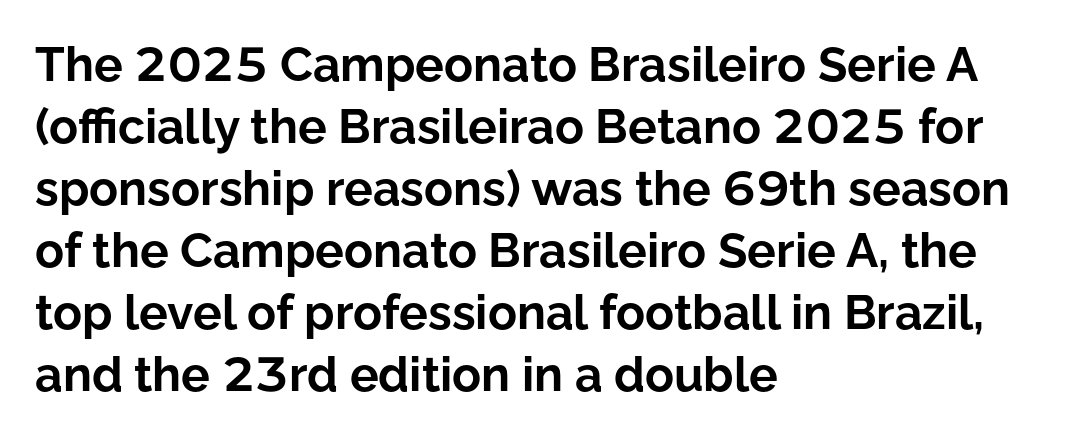
Thick stems and heavy bowls — unmistakably bold. Do the characters align in a grid? No, the font is proportional. The horizontal fit of the characters is conventional and even. The passage is arranged the way most books set body copy — flush left. Interline gaps are of average width in this sample.
